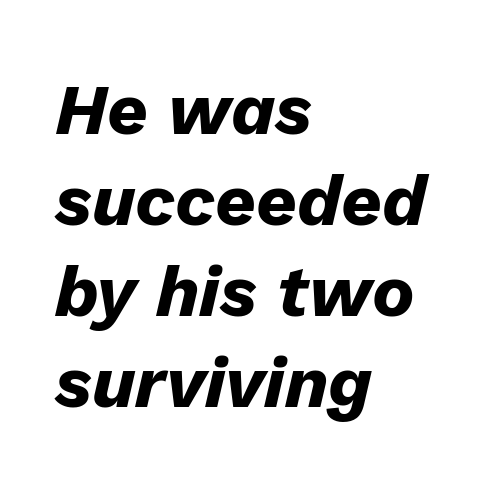
{"italic": "yes", "lean": "right", "slant_degrees": 13, "bold": "yes", "weight": "heavy", "width": "normal", "stroke_contrast": "low", "x_height": "medium", "monospaced": "no", "underline": "no", "align": "left", "line_spacing": "normal", "line_spacing_ratio": 1.28, "letter_spacing": "normal", "letter_spacing_em": 0.0, "glyph_px": 71}
